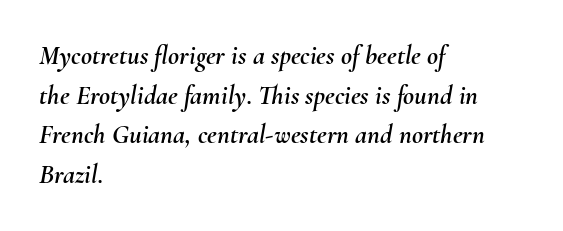
Q: Is the text italic (slanted)? A: Yes, it leans right by about 10 degrees.
Q: Is the text underlined? A: No.
Q: How is the paragraph aligned? A: Left-aligned.
Q: Is the spacing between letters normal or unusually wide? A: Normal.
Q: Is the spacing between lines tight, normal or loose? A: Normal.
